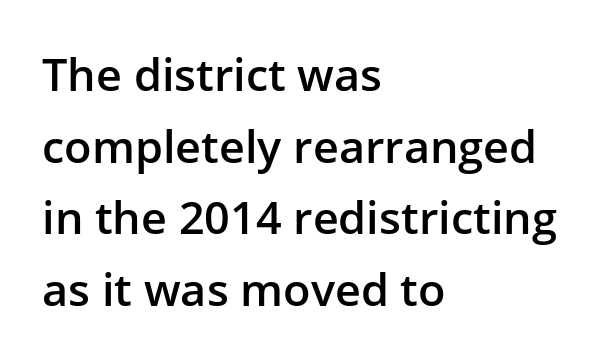
The image shows 45 px semibold sans-serif type, upright; set left-aligned, normal line spacing (1.59x), normal letter spacing, not underlined; low stroke contrast and a medium x-height.
